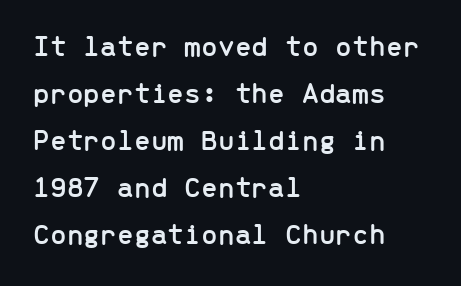
The image shows 30 px sans-serif type, upright, monospaced; set left-aligned, normal line spacing (1.57x), normal letter spacing, not underlined; low stroke contrast and a medium x-height.
